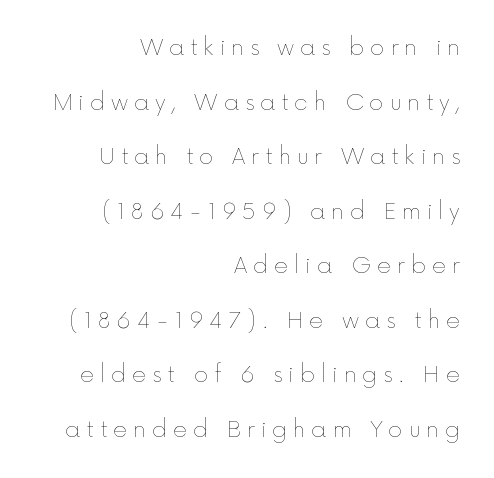
The image shows 22 px text type, upright; set right-aligned, loose line spacing (2.48x), unusually wide letter spacing (+0.26 em), not underlined.
